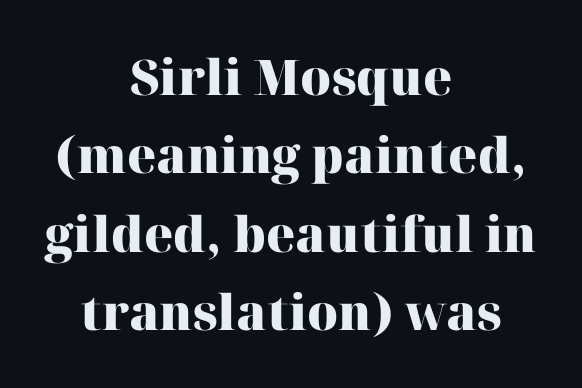
Q: Is the text bold? A: Yes.
Q: Is the text italic (slanted)? A: No, it is upright.
Q: Is the typeface a serif or a sans-serif typeface? A: Serif.
Q: Is the text underlined? A: No.
Q: How is the paragraph aligned? A: Centered.
Q: Is the spacing between letters normal or unusually wide? A: Normal.
Q: Is the spacing between lines tight, normal or loose? A: Normal.
Q: Width (condensed, normal, or wide)? A: Normal.
Q: Stroke contrast? A: High.
Q: x-height? A: Medium.
Q: Monospaced? A: No.
